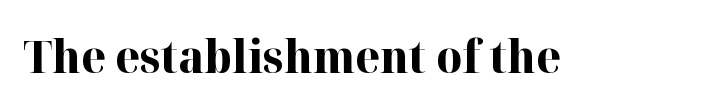
Q: Is the text bold? A: Yes.
Q: Is the text italic (slanted)? A: No, it is upright.
Q: Is the typeface a serif or a sans-serif typeface? A: Serif.
Q: Is the text underlined? A: No.
Q: Is the spacing between letters normal or unusually wide? A: Normal.
Q: Width (condensed, normal, or wide)? A: Normal.
Q: Stroke contrast? A: High.
Q: x-height? A: Medium.
Q: Monospaced? A: No.
